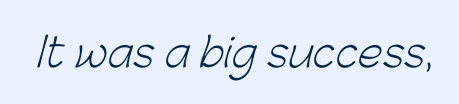
{"serif": "no", "bold": "no", "weight": "light", "width": "normal", "stroke_contrast": "low", "x_height": "medium", "monospaced": "no", "underline": "no", "letter_spacing": "normal", "letter_spacing_em": 0.0, "glyph_px": 40}
